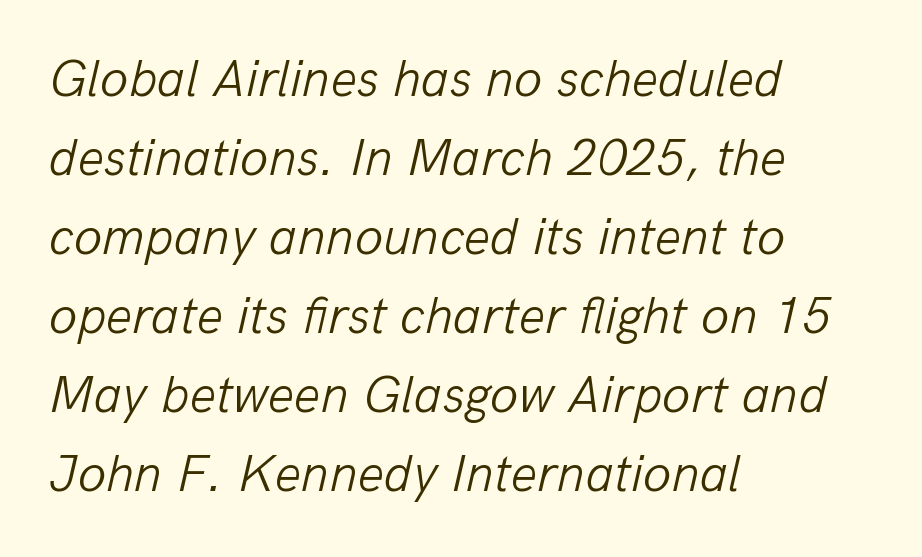
The image shows 52 px light type, italic (leaning right); set left-aligned, normal line spacing (1.52x), normal letter spacing, not underlined; low stroke contrast and a medium x-height.
